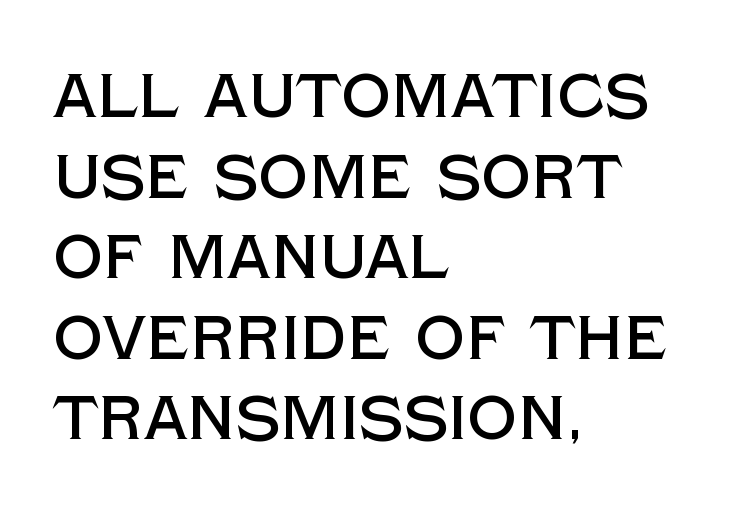
Q: Is the text italic (slanted)? A: No, it is upright.
Q: Is the typeface a serif or a sans-serif typeface? A: Sans-serif.
Q: Is the text underlined? A: No.
Q: How is the paragraph aligned? A: Left-aligned.
Q: Is the spacing between letters normal or unusually wide? A: Normal.
Q: Is the spacing between lines tight, normal or loose? A: Normal.
Q: Width (condensed, normal, or wide)? A: Normal.
Q: x-height? A: Large.
Q: Monospaced? A: No.
